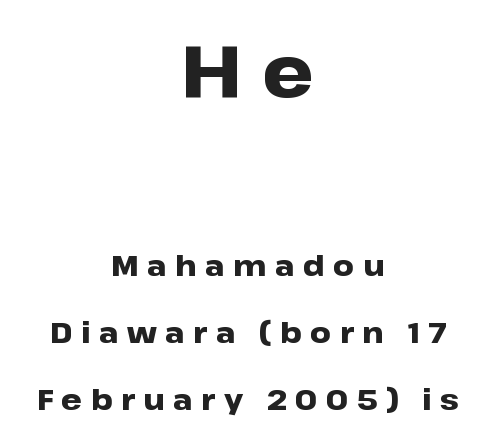
Larger block? The one above; the one below is distinctly smaller. Varying glyph widths throughout — classic text-font behaviour. The area under the type is left untouched. Glyph-to-glyph distance is far greater than everyday printed text. Horizontal bands of white between lines are thick stripes.
